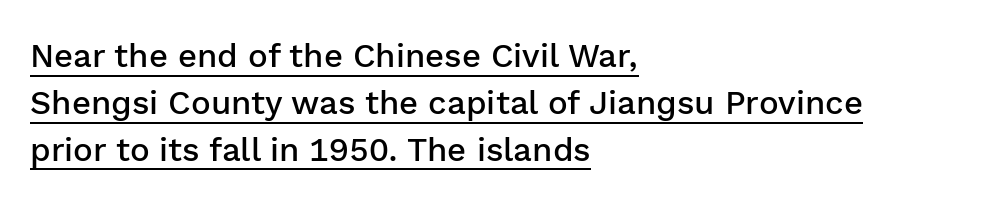
{"serif": "no", "italic": "no", "bold": "semi", "weight": "semibold", "width": "normal", "stroke_contrast": "low", "x_height": "medium", "monospaced": "no", "underline": "yes", "align": "left", "line_spacing": "normal", "line_spacing_ratio": 1.42, "letter_spacing": "normal", "letter_spacing_em": 0.0, "glyph_px": 33}
